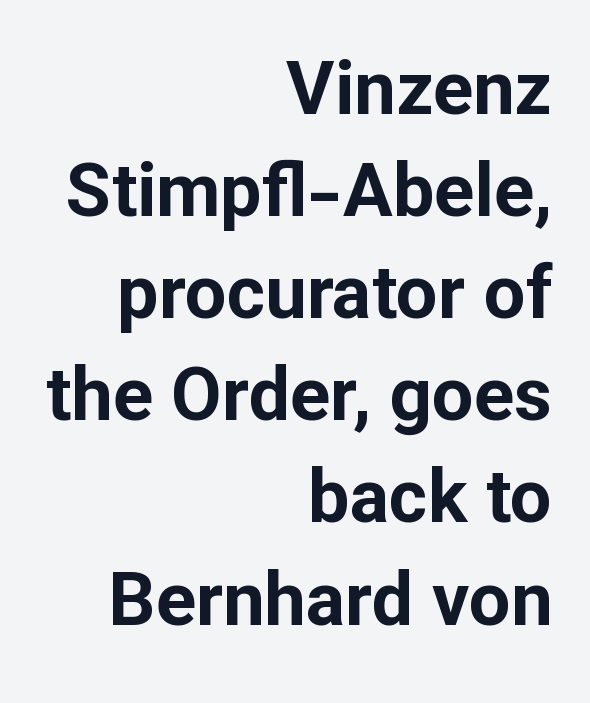
Q: Is the text bold? A: Yes.
Q: Is the text italic (slanted)? A: No, it is upright.
Q: Is the typeface a serif or a sans-serif typeface? A: Sans-serif.
Q: Is the text underlined? A: No.
Q: How is the paragraph aligned? A: Right-aligned.
Q: Is the spacing between letters normal or unusually wide? A: Normal.
Q: Is the spacing between lines tight, normal or loose? A: Normal.
Q: Width (condensed, normal, or wide)? A: Normal.
Q: Stroke contrast? A: Low.
Q: x-height? A: Medium.
Q: Monospaced? A: No.
